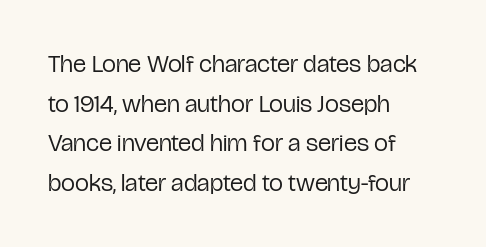
No italicization has been applied; the sample stays upright. Which margin do the lines hug? The left one — the right edge is uneven. Interline gaps are of average width in this sample. Descender tails drop into unmarked territory.
